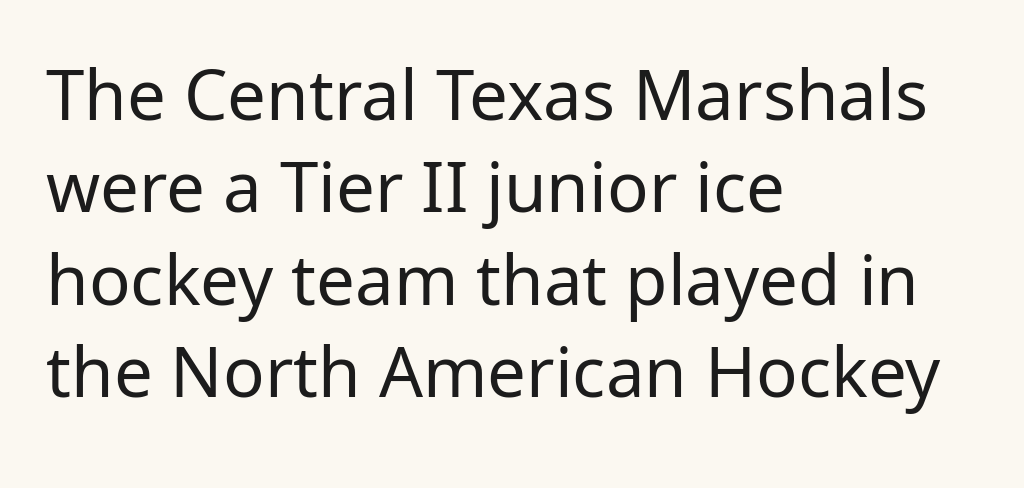
The image shows 69 px regular-weight sans-serif type, upright; set left-aligned, normal line spacing (1.34x), normal letter spacing, not underlined; low stroke contrast and a medium x-height.
